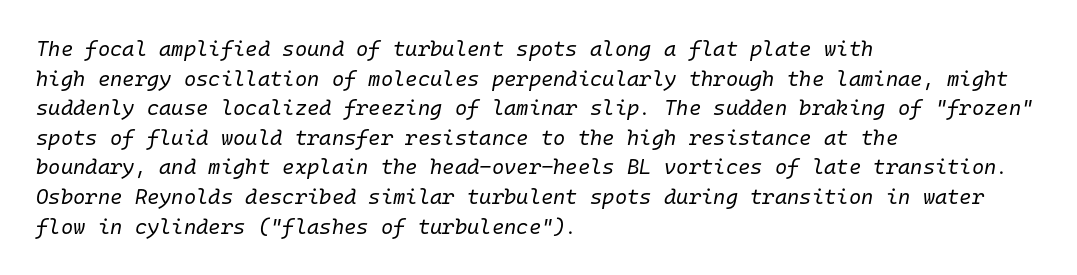
Q: Is the text bold? A: No.
Q: Is the text italic (slanted)? A: Yes, it leans right by about 10 degrees.
Q: Is the text underlined? A: No.
Q: How is the paragraph aligned? A: Left-aligned.
Q: Is the spacing between letters normal or unusually wide? A: Normal.
Q: Is the spacing between lines tight, normal or loose? A: Normal.
